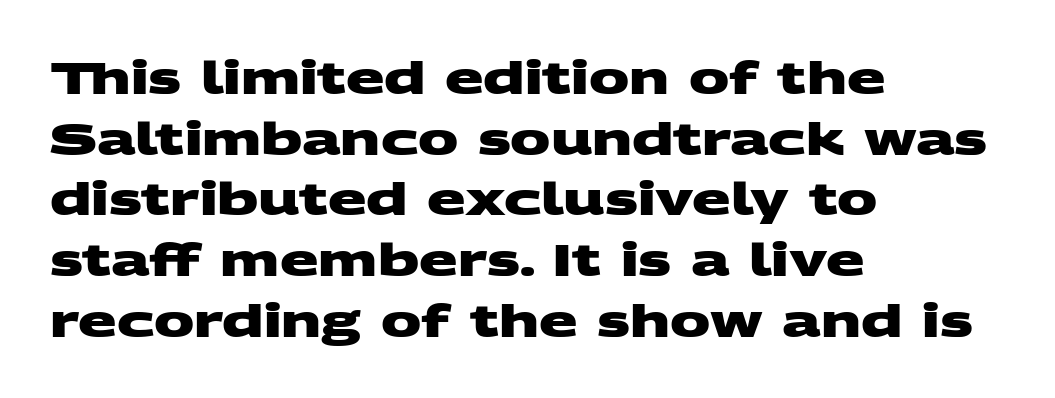
{"serif": "no", "bold": "yes", "weight": "heavy", "width": "wide", "stroke_contrast": "medium", "x_height": "large", "monospaced": "no", "underline": "no", "align": "left", "line_spacing": "normal", "line_spacing_ratio": 1.35, "letter_spacing": "normal", "letter_spacing_em": 0.0, "glyph_px": 45}
